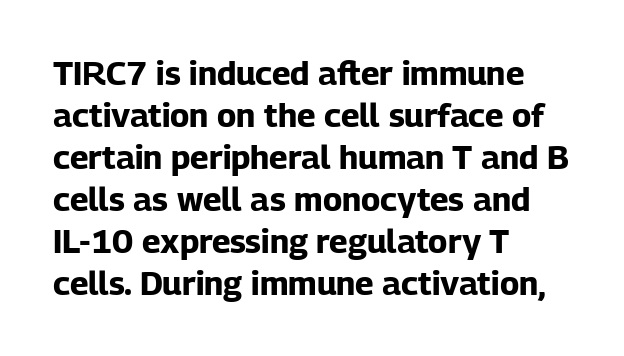
{"serif": "no", "italic": "no", "bold": "yes", "weight": "bold", "width": "normal", "stroke_contrast": "low", "x_height": "medium", "monospaced": "no", "underline": "no", "align": "left", "line_spacing": "normal", "line_spacing_ratio": 1.27, "letter_spacing": "normal", "letter_spacing_em": 0.0, "glyph_px": 33}
